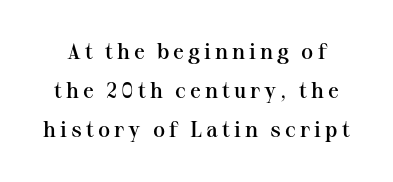
Q: Is the text bold? A: Semi-bold.
Q: Is the text italic (slanted)? A: No, it is upright.
Q: Is the text underlined? A: No.
